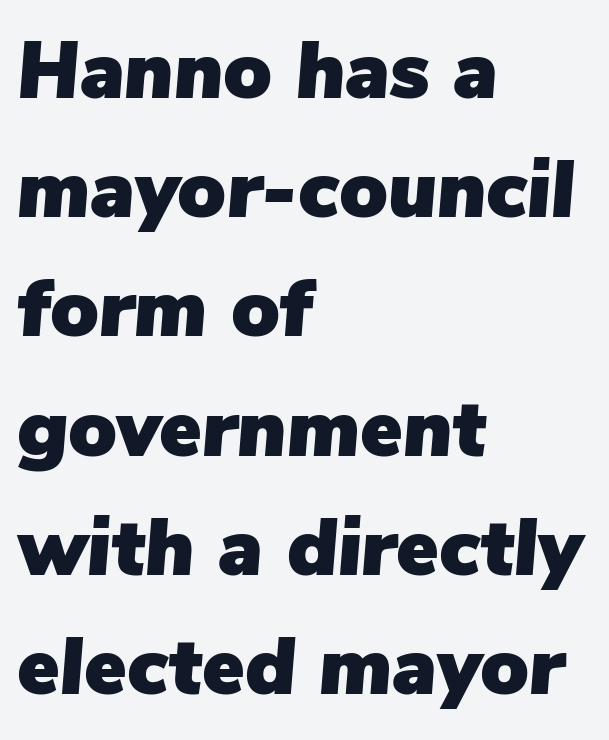
The tracking reads as untouched default to a designer's eye. This rendering uses left alignment, leaving the right contour irregular. Is there much room between lines? A standard amount, neither cramped nor airy. Quick note: italic.
